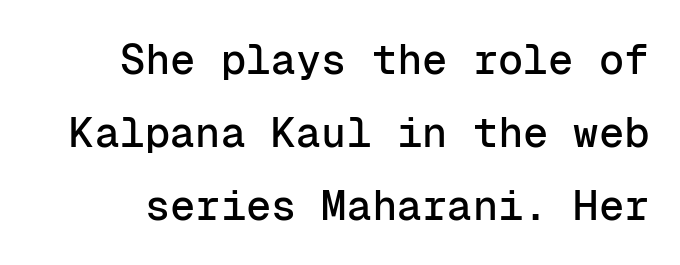
The strip under each line holds only bare page. The letters stand upright; this is a roman face. Font category for this specimen: sans-serif. Fixed-width glyphs throughout — classic coding-font behaviour.
